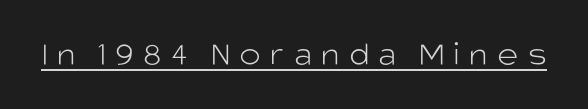
Inter-character spacing is expanded well beyond the font's built-in metrics. Notice how the stems are strictly vertical — no italics here. Character widths vary here, with narrow letters taking less room than wide ones. Bold? No — there's no thickening of the strokes.
